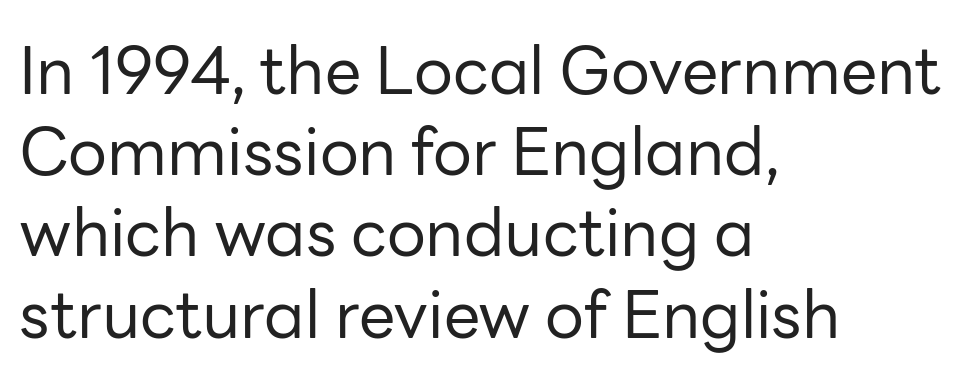
Q: Is the text bold? A: No.
Q: Is the text italic (slanted)? A: No, it is upright.
Q: Is the typeface a serif or a sans-serif typeface? A: Sans-serif.
Q: Is the text underlined? A: No.
Q: How is the paragraph aligned? A: Left-aligned.
Q: Is the spacing between letters normal or unusually wide? A: Normal.
Q: Is the spacing between lines tight, normal or loose? A: Normal.
Q: Width (condensed, normal, or wide)? A: Normal.
Q: Stroke contrast? A: Low.
Q: x-height? A: Medium.
Q: Monospaced? A: No.
